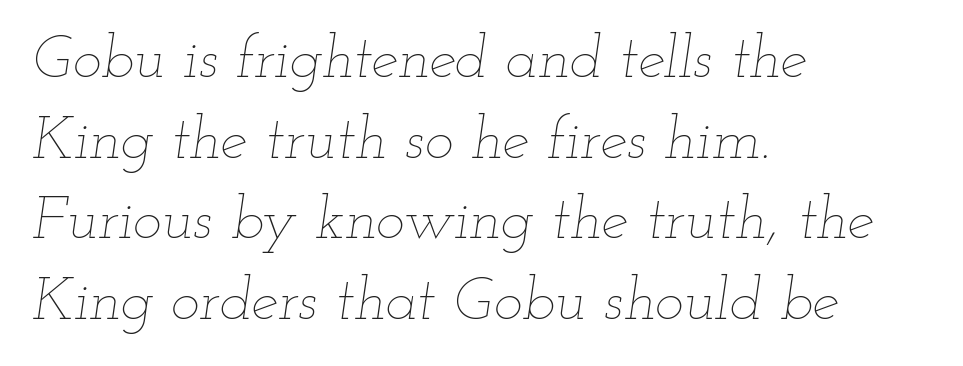
The image shows 61 px thin, wide type, italic (leaning right); set left-aligned, normal line spacing (1.32x), normal letter spacing, not underlined; low stroke contrast and a small x-height.
